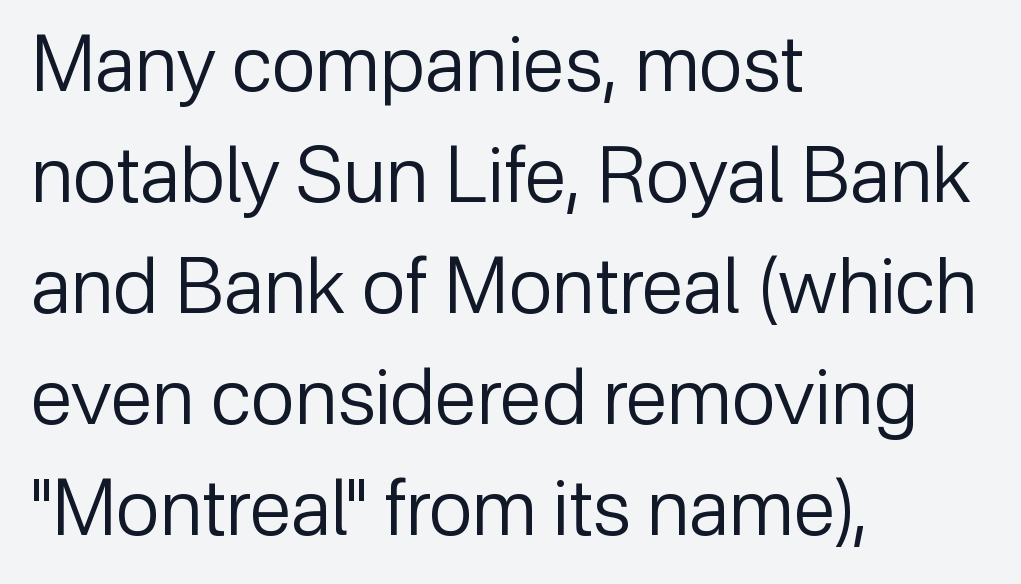
One-word summary of the alignment: left. Each word holds together tightly as a unit, with standard inter-letter gaps. Every stem runs plumb, perpendicular to the baseline. Note: no serifs on the glyphs. Each letter keeps its own natural width here, so spacing adapts to shape.
